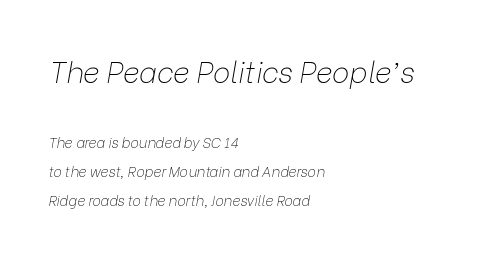
Q: Is the text bold? A: No.
Q: Is the text italic (slanted)? A: Yes, it leans right by about 9 degrees.
Q: Is the text underlined? A: No.
Q: How is the paragraph aligned? A: Left-aligned.
Q: Is the spacing between letters normal or unusually wide? A: Normal.
Q: Is the spacing between lines tight, normal or loose? A: Loose.
Q: Which block of text is set in a larger size, the first (top) or the second (bottom)? A: The first (top) one.
Q: Width (condensed, normal, or wide)? A: Normal.
Q: Stroke contrast? A: Low.
Q: x-height? A: Medium.
Q: Monospaced? A: No.
